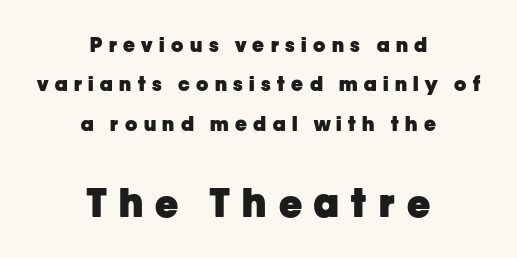
{"serif": "no", "italic": "no", "bold": "yes", "weight": "heavy", "width": "normal", "stroke_contrast": "low", "x_height": "medium", "monospaced": "no", "underline": "no", "align": "center", "line_spacing": "loose", "line_spacing_ratio": 1.97, "letter_spacing": "wide", "letter_spacing_em": 0.32, "larger_block": "second", "size_ratio": 1.95, "glyph_px": 39}
